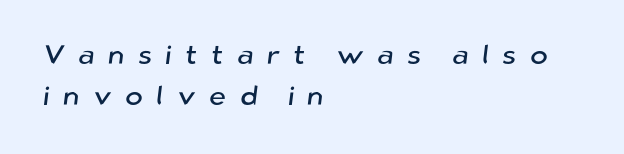
{"underline": "no", "align": "left", "line_spacing": "normal", "line_spacing_ratio": 1.52, "letter_spacing": "wide", "letter_spacing_em": 0.49, "glyph_px": 27}
